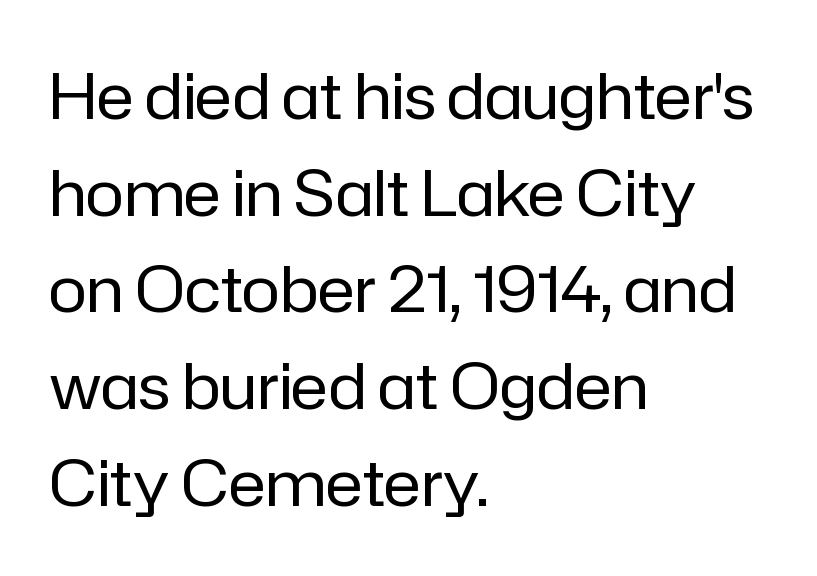
Q: Is the text bold? A: No.
Q: Is the text italic (slanted)? A: No, it is upright.
Q: Is the typeface a serif or a sans-serif typeface? A: Sans-serif.
Q: Is the text underlined? A: No.
Q: How is the paragraph aligned? A: Left-aligned.
Q: Is the spacing between letters normal or unusually wide? A: Normal.
Q: Is the spacing between lines tight, normal or loose? A: Normal.
Q: Width (condensed, normal, or wide)? A: Normal.
Q: Stroke contrast? A: Low.
Q: x-height? A: Medium.
Q: Monospaced? A: No.
